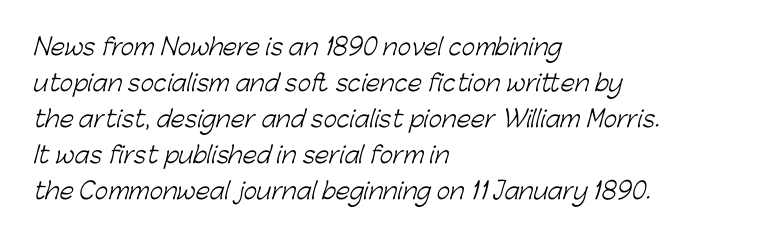
{"bold": "no", "underline": "no", "align": "left", "line_spacing": "normal", "line_spacing_ratio": 1.57, "letter_spacing": "normal", "letter_spacing_em": 0.0, "glyph_px": 23}
